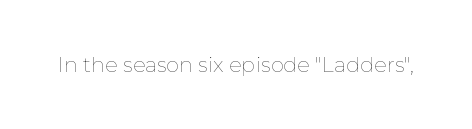
{"italic": "no", "bold": "no", "underline": "no", "letter_spacing": "normal", "letter_spacing_em": 0.0, "glyph_px": 21}
